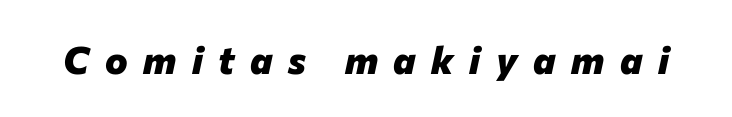
Words float on clear page, feet unadorned. The rendering uses a bold face; every stroke is thick and dark. Inter-character spacing is expanded well beyond the font's built-in metrics. Spacing verdict: proportional, widths tailored to each character. Designer's note — italics engaged.
